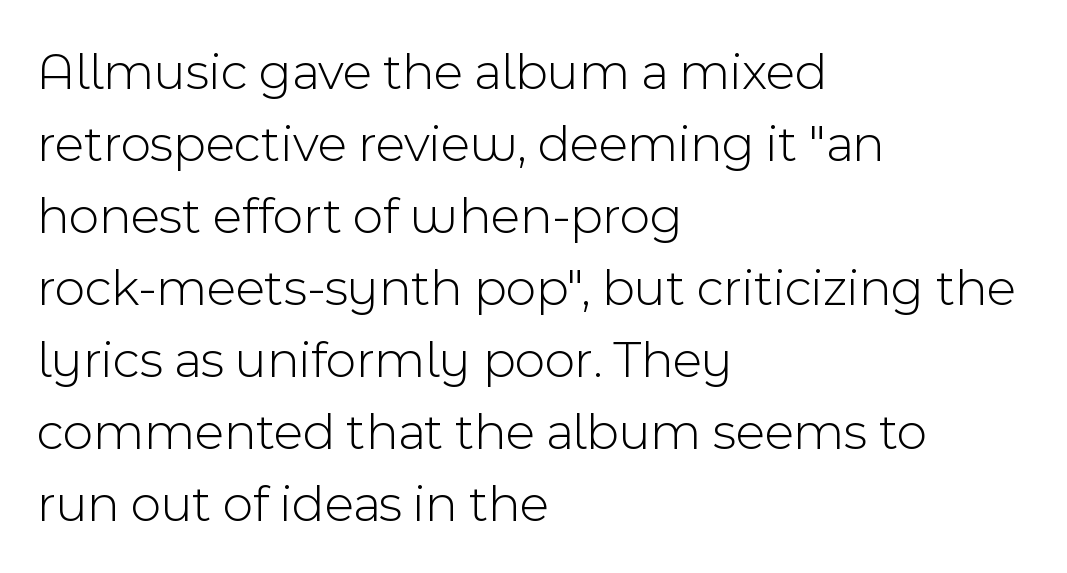
{"serif": "no", "italic": "no", "bold": "no", "weight": "light", "width": "normal", "x_height": "medium", "monospaced": "no", "underline": "no", "align": "left", "line_spacing": "normal", "line_spacing_ratio": 1.36, "letter_spacing": "normal", "letter_spacing_em": 0.0, "glyph_px": 53}
